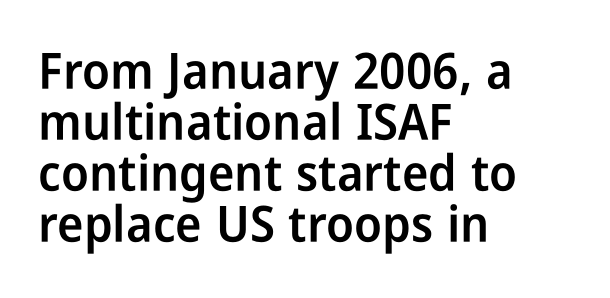
Q: Is the text bold? A: Semi-bold.
Q: Is the text italic (slanted)? A: No, it is upright.
Q: Is the typeface a serif or a sans-serif typeface? A: Sans-serif.
Q: Is the text underlined? A: No.
Q: How is the paragraph aligned? A: Left-aligned.
Q: Is the spacing between letters normal or unusually wide? A: Normal.
Q: Is the spacing between lines tight, normal or loose? A: Tight.
Q: Width (condensed, normal, or wide)? A: Condensed.
Q: Stroke contrast? A: Low.
Q: x-height? A: Medium.
Q: Monospaced? A: No.
